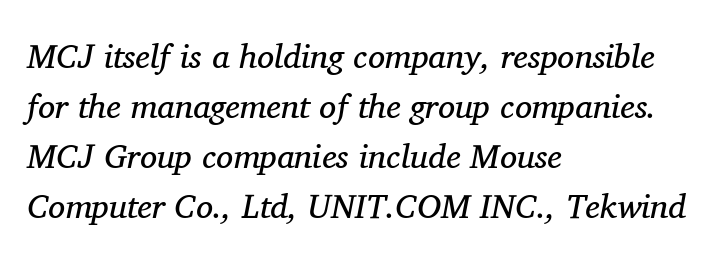
{"serif": "yes", "italic": "yes", "lean": "right", "slant_degrees": 11, "bold": "no", "weight": "regular", "width": "normal", "stroke_contrast": "medium", "x_height": "medium", "monospaced": "no", "underline": "no", "align": "left", "line_spacing": "normal", "line_spacing_ratio": 1.47, "letter_spacing": "normal", "letter_spacing_em": 0.0, "glyph_px": 34}
